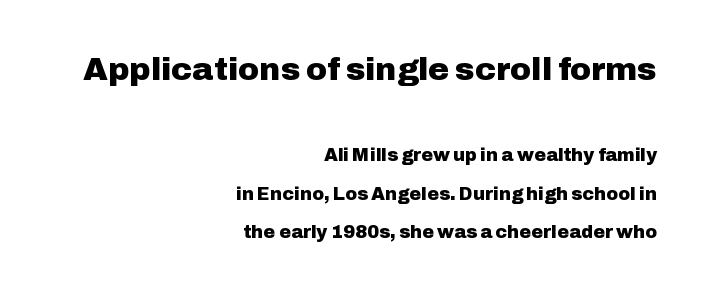
Q: Is the text bold? A: Yes.
Q: Is the text italic (slanted)? A: No, it is upright.
Q: Is the typeface a serif or a sans-serif typeface? A: Sans-serif.
Q: Is the text underlined? A: No.
Q: How is the paragraph aligned? A: Right-aligned.
Q: Is the spacing between letters normal or unusually wide? A: Normal.
Q: Is the spacing between lines tight, normal or loose? A: Loose.
Q: Which block of text is set in a larger size, the first (top) or the second (bottom)? A: The first (top) one.
Q: Width (condensed, normal, or wide)? A: Normal.
Q: Stroke contrast? A: Low.
Q: x-height? A: Medium.
Q: Monospaced? A: No.
